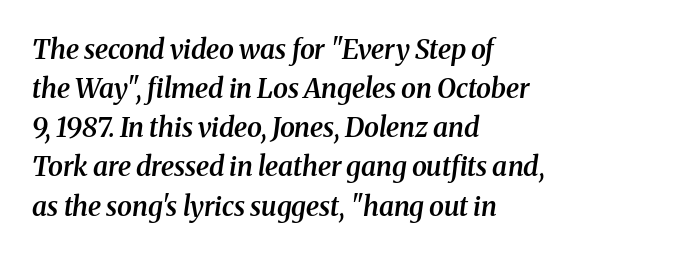
The lettering tilts uniformly, giving the passage an italic look. Observe the ordinary spacing: letters are neighbours, not strangers. The specimen omits any rule beneath the text block's lines. The face used here is a semibold: visibly heavier than regular, lighter than bold. A typesetter would call this leading conventional body-copy spacing.
